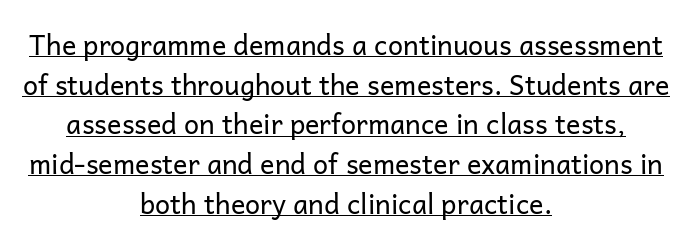
The image shows 27 px text type, upright; set centered, normal line spacing (1.47x), normal letter spacing, underlined.
